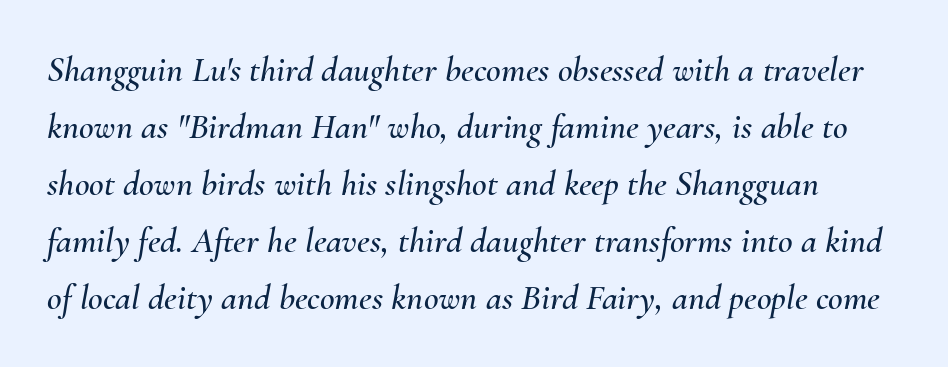
Q: Is the text italic (slanted)? A: Yes, it leans right by about 10 degrees.
Q: Is the text underlined? A: No.
Q: Is the spacing between letters normal or unusually wide? A: Normal.
Q: Is the spacing between lines tight, normal or loose? A: Normal.
Q: Width (condensed, normal, or wide)? A: Normal.
Q: Stroke contrast? A: Medium.
Q: x-height? A: Small.
Q: Monospaced? A: No.
